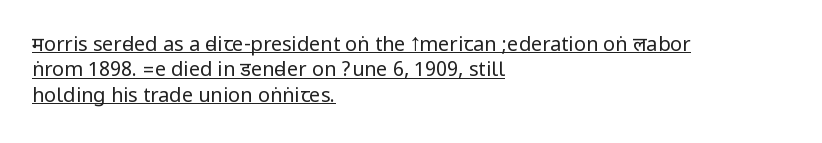
Q: Is the text bold? A: No.
Q: Is the text italic (slanted)? A: No, it is upright.
Q: Is the text underlined? A: Yes.
Q: How is the paragraph aligned? A: Left-aligned.
Q: Is the spacing between letters normal or unusually wide? A: Normal.
Q: Is the spacing between lines tight, normal or loose? A: Normal.
